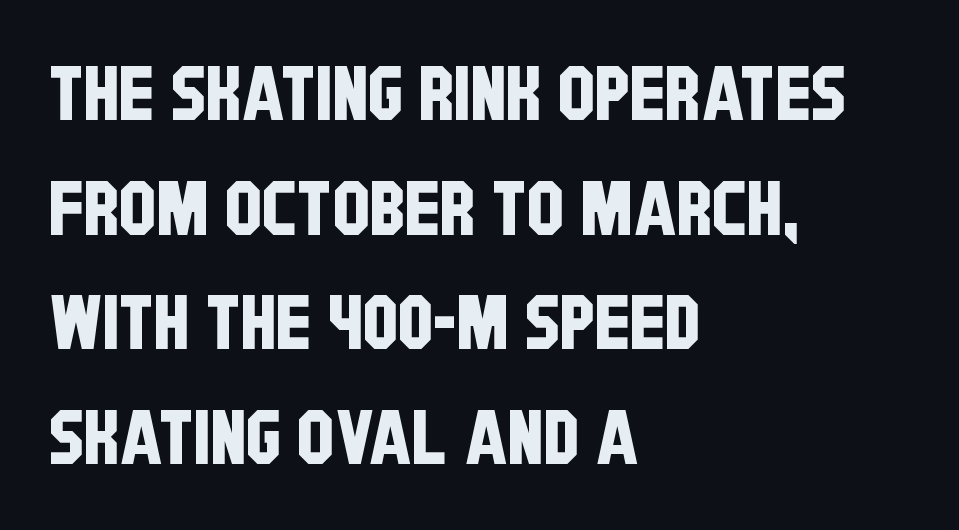
{"serif": "no", "width": "condensed", "stroke_contrast": "low", "x_height": "large", "monospaced": "no", "underline": "no", "align": "left", "line_spacing": "normal", "line_spacing_ratio": 1.53, "letter_spacing": "normal", "letter_spacing_em": 0.0, "glyph_px": 75}
